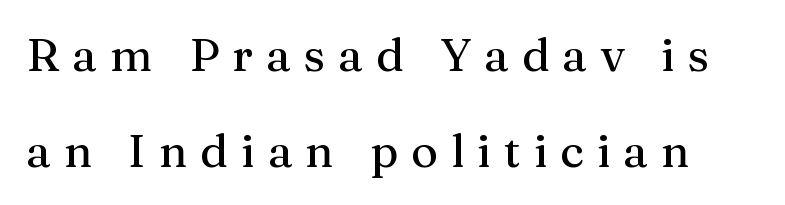
Decoration check: the copy has no underline. Font category for this specimen: serif. This sample trades compactness for vertical openness between lines. The lettering holds an erect, upright posture throughout.
